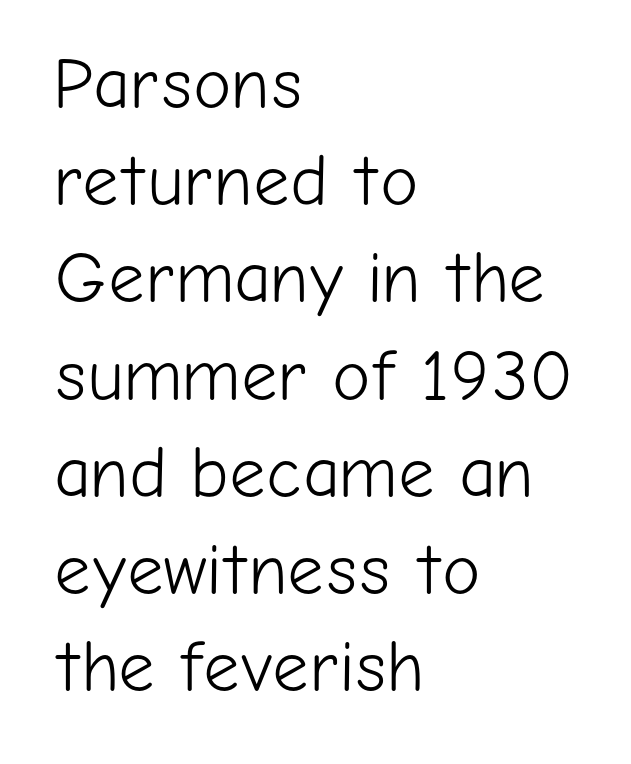
The image shows 72 px light sans-serif type, upright; set left-aligned, normal line spacing (1.35x), normal letter spacing, not underlined; low stroke contrast and a medium x-height.
